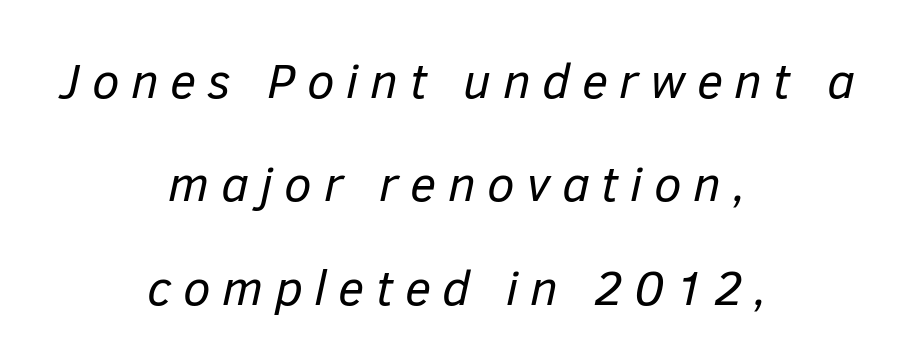
The image shows 50 px regular-weight type, italic (leaning right); set centered, loose line spacing (2.07x), unusually wide letter spacing (+0.23 em), not underlined; low stroke contrast and a medium x-height.
